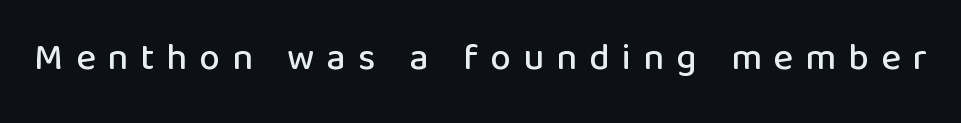
{"serif": "no", "italic": "no", "width": "normal", "stroke_contrast": "low", "x_height": "medium", "monospaced": "no", "underline": "no", "letter_spacing": "wide", "letter_spacing_em": 0.33, "glyph_px": 37}
